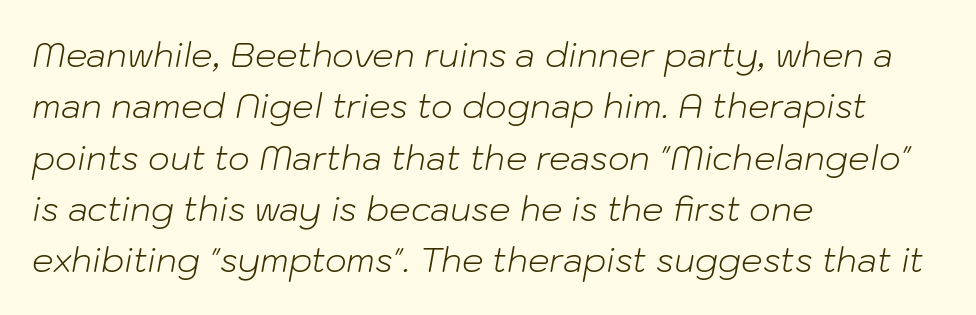
{"italic": "yes", "lean": "right", "slant_degrees": 10, "bold": "no", "weight": "light", "width": "normal", "stroke_contrast": "low", "x_height": "medium", "monospaced": "no", "underline": "no", "align": "left", "line_spacing": "normal", "line_spacing_ratio": 1.51, "letter_spacing": "normal", "letter_spacing_em": 0.0, "glyph_px": 34}
